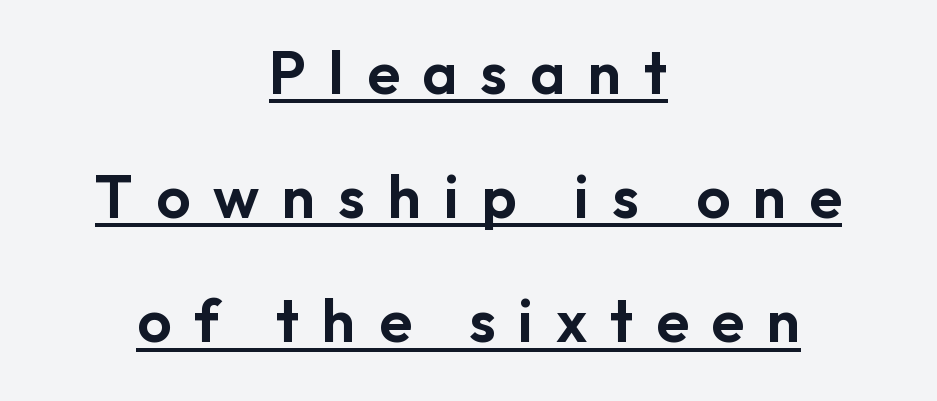
{"serif": "no", "italic": "no", "width": "normal", "stroke_contrast": "low", "x_height": "medium", "monospaced": "no", "underline": "yes", "align": "center", "line_spacing": "loose", "line_spacing_ratio": 2.07, "letter_spacing": "wide", "letter_spacing_em": 0.38, "glyph_px": 60}
